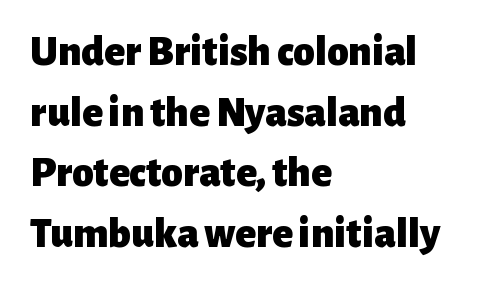
{"serif": "no", "italic": "no", "bold": "yes", "weight": "heavy", "width": "normal", "stroke_contrast": "low", "x_height": "medium", "monospaced": "no", "underline": "no", "align": "left", "line_spacing": "normal", "line_spacing_ratio": 1.41, "letter_spacing": "normal", "letter_spacing_em": 0.0, "glyph_px": 43}
